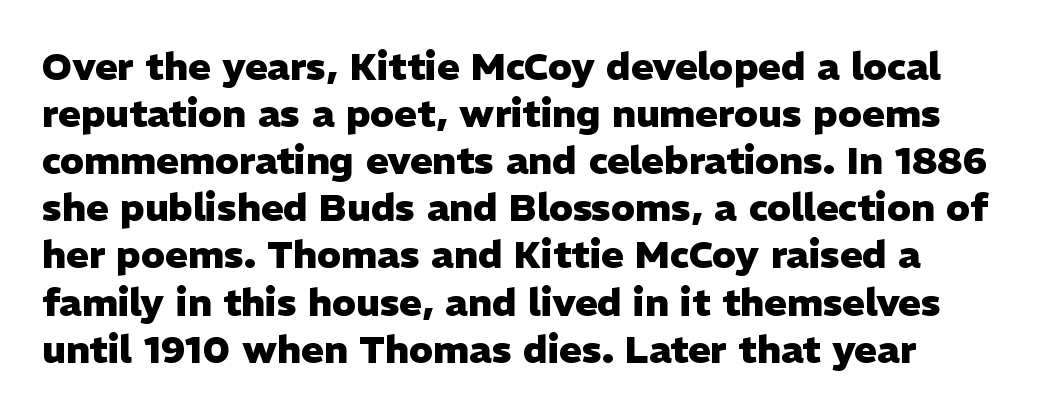
Q: Is the text bold? A: Yes.
Q: Is the text italic (slanted)? A: No, it is upright.
Q: Is the typeface a serif or a sans-serif typeface? A: Sans-serif.
Q: Is the text underlined? A: No.
Q: Is the spacing between letters normal or unusually wide? A: Normal.
Q: Width (condensed, normal, or wide)? A: Normal.
Q: Stroke contrast? A: Low.
Q: x-height? A: Medium.
Q: Monospaced? A: No.
